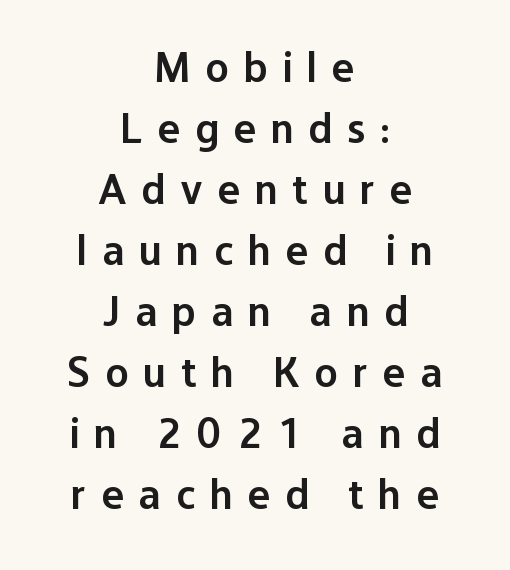
Each new line begins a customary step beneath the previous one. Type style note: lacks serifs. The letters are spread apart with noticeably loose tracking. Nobody drew a line under any word here. Think of a printed novel: that variable character pitch is what you see here.
